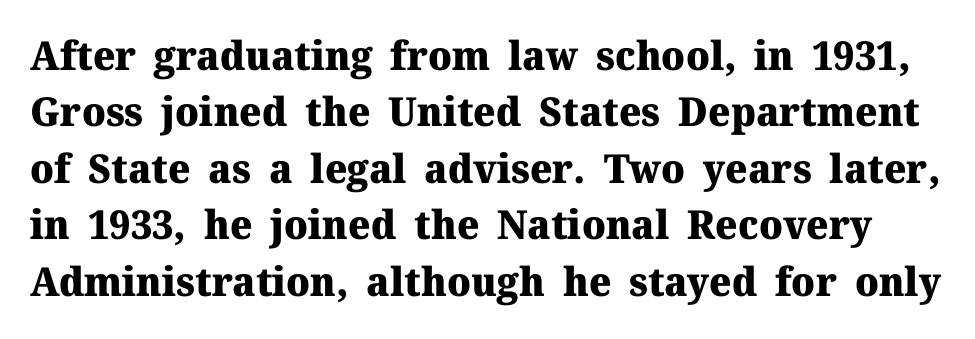
Vertical spacing — default. Nothing unusual about the tracking: characters are spaced as the font intends. Proportional: the letters do not fall into vertical columns. A full-strength bold gives these letters their thick strokes. A serif font was chosen for this passage. The space directly below the letters is spotless.
